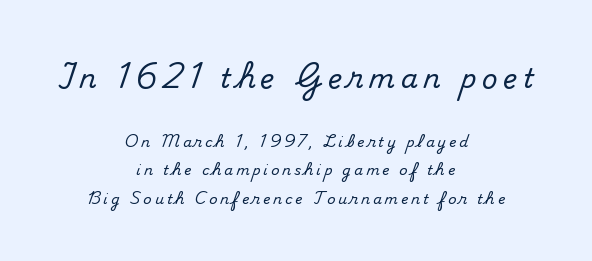
Q: Is the text italic (slanted)? A: Yes.
Q: Is the text underlined? A: No.
Q: How is the paragraph aligned? A: Centered.
Q: Is the spacing between letters normal or unusually wide? A: Unusually wide.
Q: Is the spacing between lines tight, normal or loose? A: Loose.
Q: Which block of text is set in a larger size, the first (top) or the second (bottom)? A: The first (top) one.
